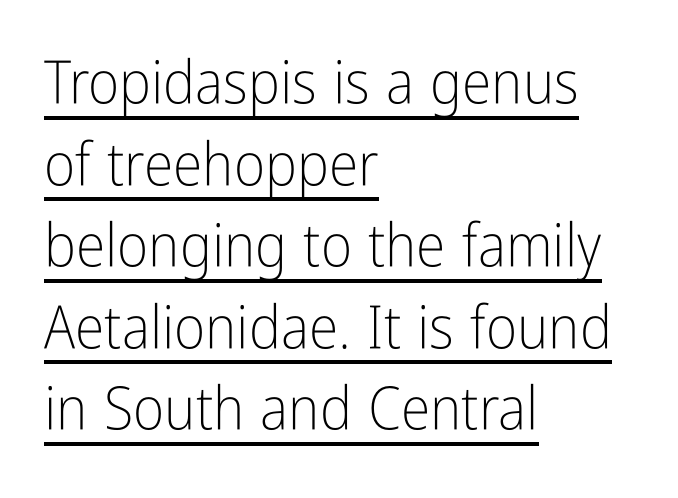
{"serif": "no", "italic": "no", "bold": "no", "weight": "light", "width": "condensed", "stroke_contrast": "low", "x_height": "medium", "monospaced": "no", "underline": "yes", "align": "left", "line_spacing": "normal", "line_spacing_ratio": 1.36, "letter_spacing": "normal", "letter_spacing_em": 0.0, "glyph_px": 60}
